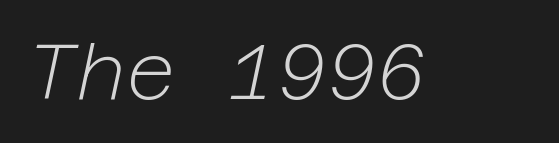
How are the letters spaced? Ordinarily, with no added tracking. Lines of text with bare space underneath. Emphasis-style slanted type is in use. Caption: face not bold, strokes unweighted.
